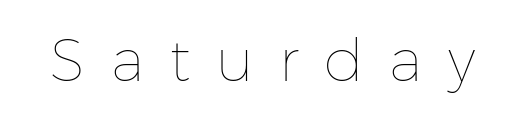
{"italic": "no", "bold": "no", "weight": "thin", "width": "normal", "stroke_contrast": "low", "x_height": "medium", "monospaced": "no", "underline": "no", "letter_spacing": "wide", "letter_spacing_em": 0.43, "glyph_px": 59}
